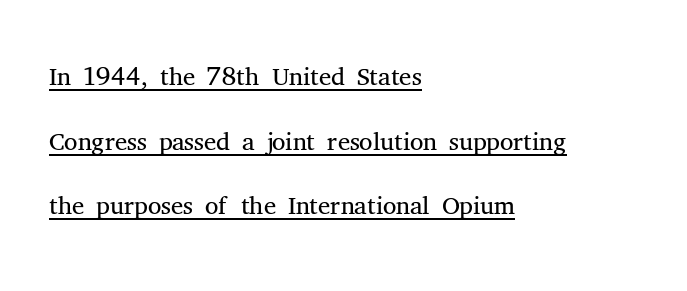
In terms of letterform style, serifs are clearly present. The typesetter chose a ragged-right arrangement here. Ordinary non-slanted type is in use. The line texture is even and compact thanks to regular tracking.
